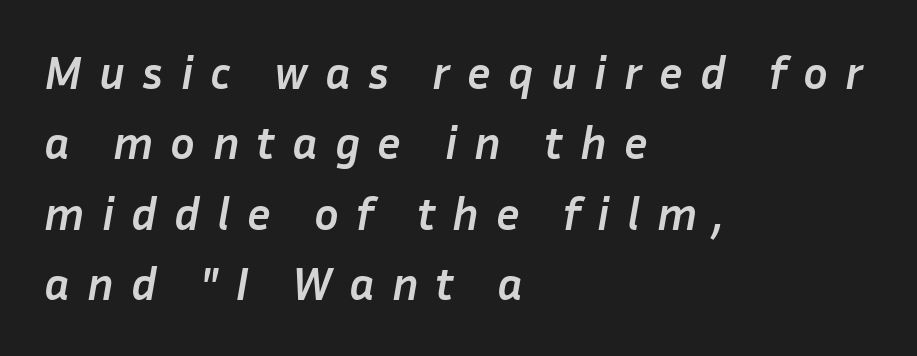
This sample has the flowing, uneven cadence of proportional lettering. Honestly, the row spacing looks completely unremarkable. In terms of posture, this sample is oblique. Inter-character spacing is expanded well beyond the font's built-in metrics. The space beneath each line is pristine and unruled.
